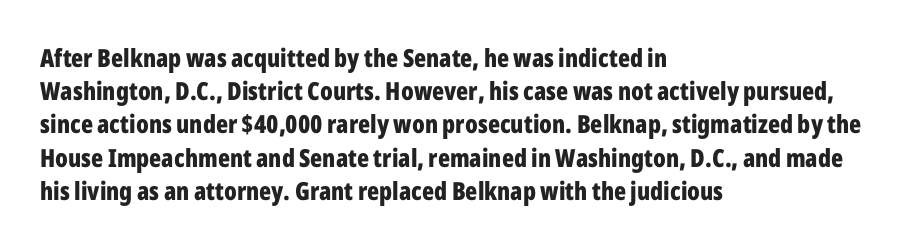
The image shows 25 px bold type, upright; set left-aligned, normal line spacing (1.33x), normal letter spacing, not underlined.
